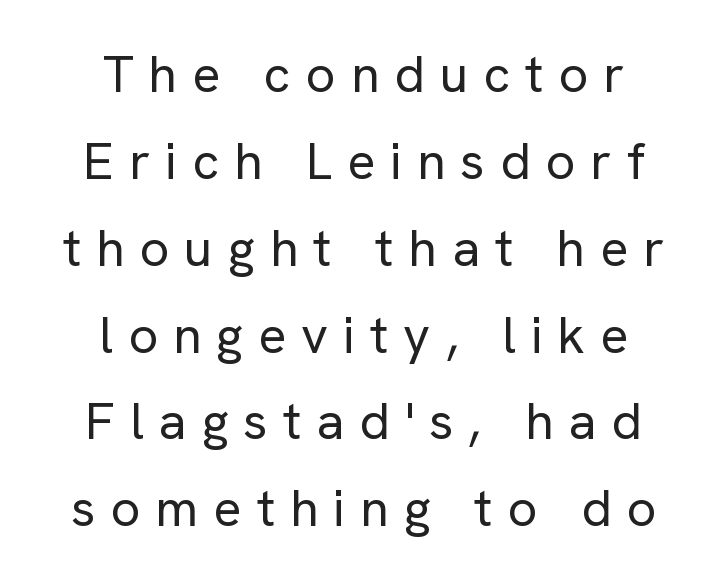
Short and long lines alike share a common midpoint. Posture: straight, roman, zero tilt. Honestly, the letter spacing is so wide it's the main thing you notice. Summary of weight: not heavy and not bold.
